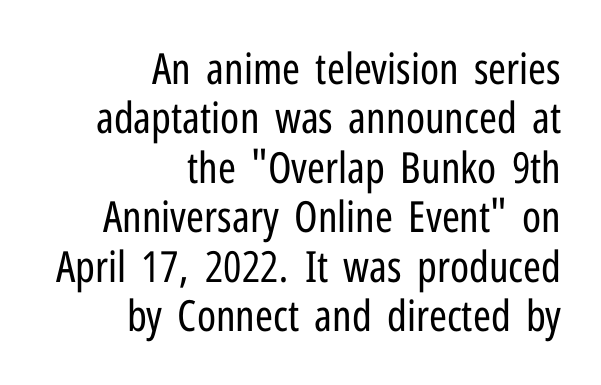
Proportional: the letters do not fall into vertical columns. The letterforms sit at book weight or below. These lines were composed using upright roman letters. What's the leading like? Squeezed, with rows nearly overlapping. Each row of text sits above clean, open space. These lines keep a tight, regular rhythm from letter to letter.
